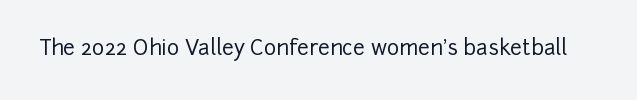
Q: Is the text italic (slanted)? A: No, it is upright.
Q: Is the text underlined? A: No.
Q: Is the spacing between letters normal or unusually wide? A: Normal.
